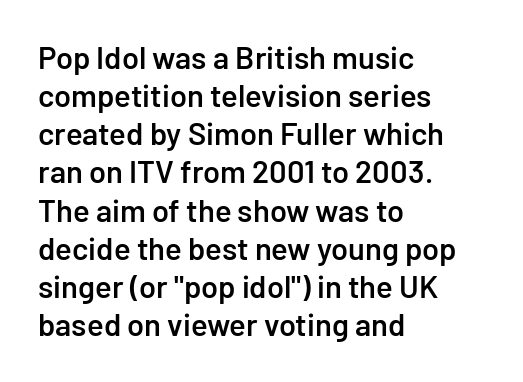
The image shows 31 px semibold sans-serif type, upright; set left-aligned, line spacing 1.23x, normal letter spacing, not underlined; low stroke contrast and a medium x-height.
